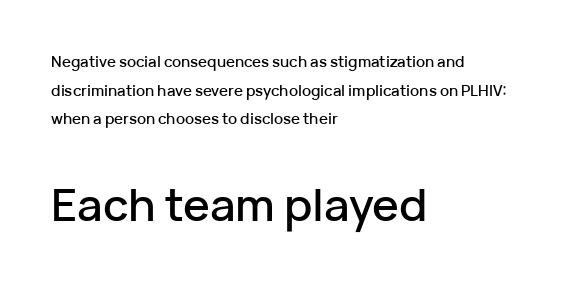
Q: Is the text italic (slanted)? A: No, it is upright.
Q: Is the typeface a serif or a sans-serif typeface? A: Sans-serif.
Q: Is the text underlined? A: No.
Q: How is the paragraph aligned? A: Left-aligned.
Q: Is the spacing between letters normal or unusually wide? A: Normal.
Q: Is the spacing between lines tight, normal or loose? A: Loose.
Q: Which block of text is set in a larger size, the first (top) or the second (bottom)? A: The second (bottom) one.
Q: Width (condensed, normal, or wide)? A: Normal.
Q: Stroke contrast? A: Low.
Q: x-height? A: Medium.
Q: Monospaced? A: No.
